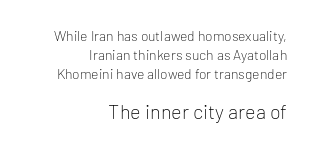
{"italic": "no", "bold": "no", "underline": "no", "align": "right", "line_spacing": "normal", "line_spacing_ratio": 1.34, "letter_spacing": "normal", "letter_spacing_em": 0.0, "larger_block": "second", "size_ratio": 1.43, "glyph_px": 20}
